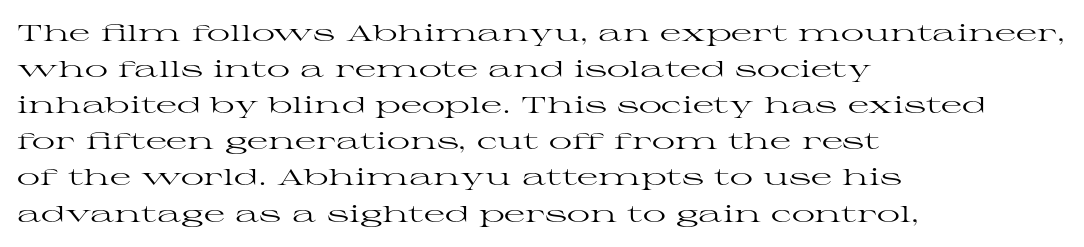
Q: Is the text bold? A: No.
Q: Is the text italic (slanted)? A: No, it is upright.
Q: Is the text underlined? A: No.
Q: How is the paragraph aligned? A: Left-aligned.
Q: Is the spacing between letters normal or unusually wide? A: Normal.
Q: Is the spacing between lines tight, normal or loose? A: Normal.
